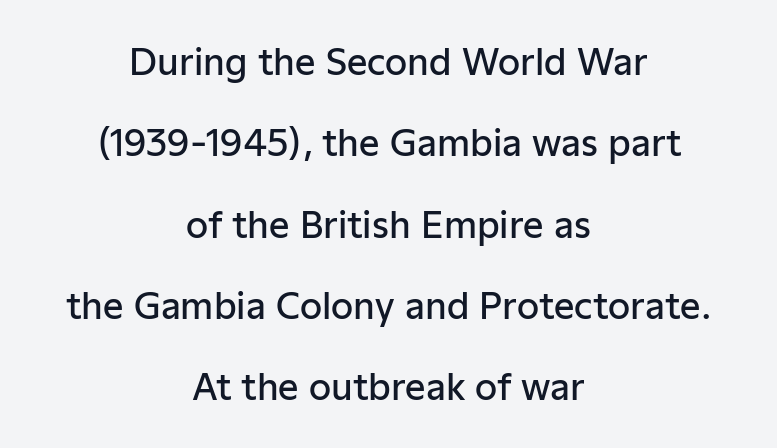
{"serif": "no", "italic": "no", "bold": "semi", "weight": "semibold", "width": "normal", "stroke_contrast": "low", "x_height": "medium", "monospaced": "no", "underline": "no", "align": "center", "line_spacing": "loose", "line_spacing_ratio": 2.26, "letter_spacing": "normal", "letter_spacing_em": 0.0, "glyph_px": 36}
